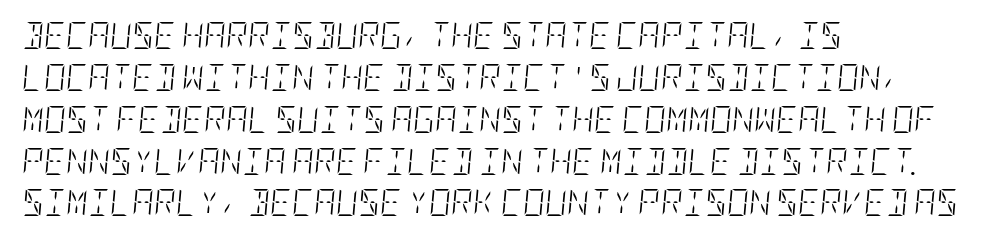
Q: Is the text bold? A: No.
Q: Is the text italic (slanted)? A: Yes, it leans right by about 5 degrees.
Q: Is the text underlined? A: No.
Q: How is the paragraph aligned? A: Left-aligned.
Q: Is the spacing between letters normal or unusually wide? A: Normal.
Q: Is the spacing between lines tight, normal or loose? A: Normal.
